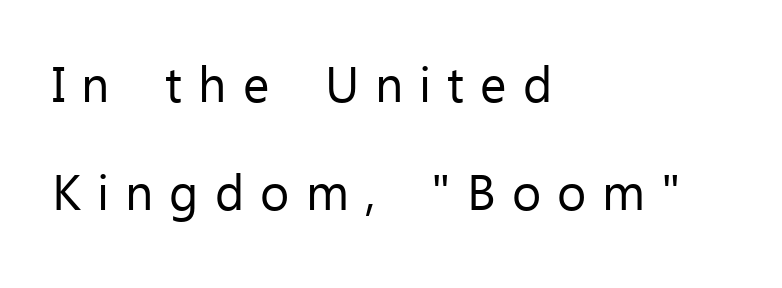
{"serif": "no", "italic": "no", "bold": "no", "weight": "regular", "width": "normal", "stroke_contrast": "low", "x_height": "medium", "monospaced": "no", "underline": "no", "align": "left", "line_spacing": "loose", "line_spacing_ratio": 2.17, "letter_spacing": "wide", "letter_spacing_em": 0.32, "glyph_px": 50}
